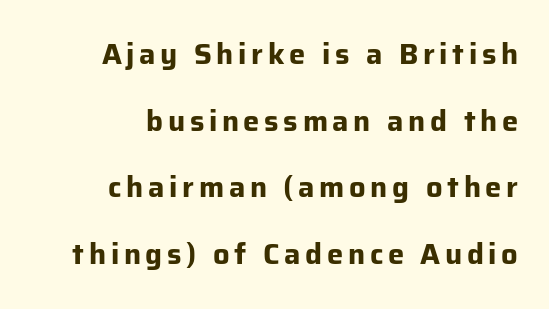
Q: Is the text bold? A: Yes.
Q: Is the text italic (slanted)? A: No, it is upright.
Q: Is the typeface a serif or a sans-serif typeface? A: Sans-serif.
Q: Is the text underlined? A: No.
Q: How is the paragraph aligned? A: Right-aligned.
Q: Is the spacing between lines tight, normal or loose? A: Loose.
Q: Width (condensed, normal, or wide)? A: Normal.
Q: Stroke contrast? A: Low.
Q: x-height? A: Medium.
Q: Monospaced? A: No.
